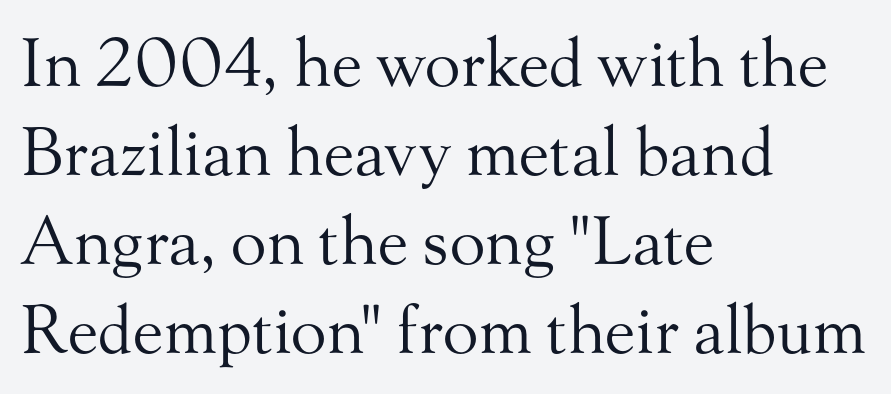
You could not count columns in this text — the font is proportionally spaced. The rendering keeps characters at their native spacing. Type without underlining. You can tell it's not italic because the verticals are truly vertical. The lines in this sample share a left origin and differ only in where they stop. Reading down the column, the eye jumps a familiar distance to each next line.
